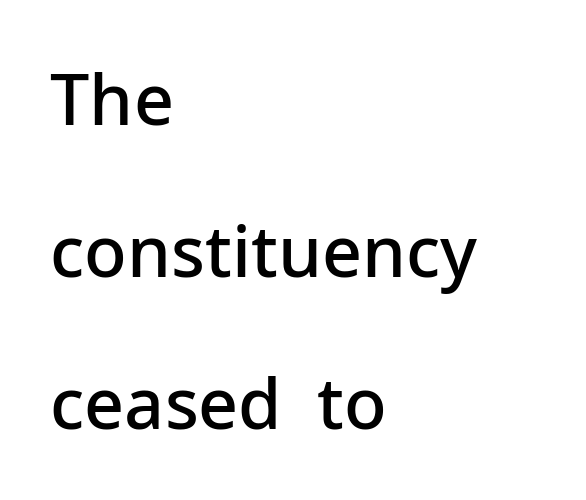
The string is rendered with underlining switched off. Letterform terminals end flat and unadorned throughout the passage. What stands out about the letter spacing? Nothing — it is the standard amount. Rows of type keep a wide berth in the vertical direction. In CSS terms this would be text-align: left. These lines were composed using upright roman letters.
